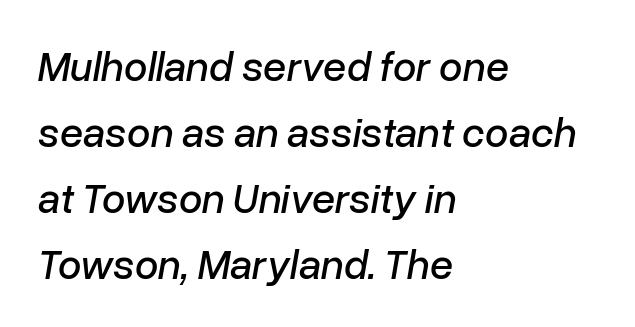
{"italic": "yes", "lean": "right", "slant_degrees": 10, "width": "normal", "stroke_contrast": "low", "x_height": "medium", "monospaced": "no", "underline": "no", "align": "left", "line_spacing": "normal", "line_spacing_ratio": 1.57, "letter_spacing": "normal", "letter_spacing_em": 0.0, "glyph_px": 42}
